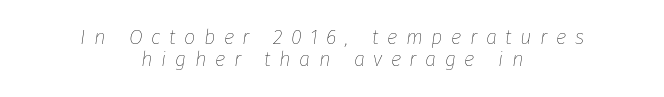
Q: Is the text bold? A: No.
Q: Is the text italic (slanted)? A: Yes, it leans right by about 8 degrees.
Q: Is the text underlined? A: No.
Q: How is the paragraph aligned? A: Centered.
Q: Is the spacing between letters normal or unusually wide? A: Unusually wide.
Q: Is the spacing between lines tight, normal or loose? A: Tight.
